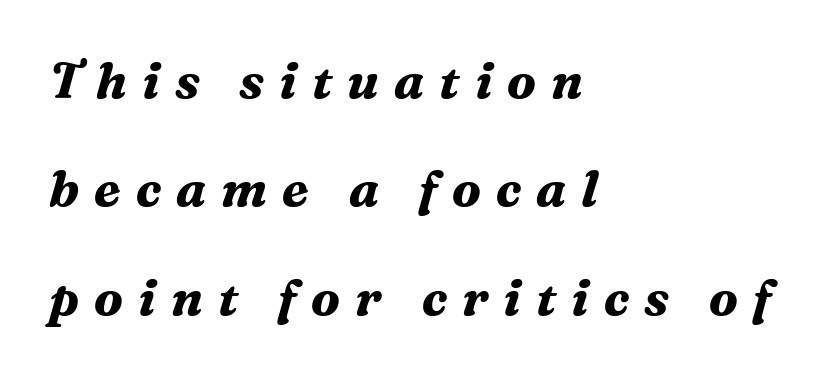
Caption: multi-line text, flush left, ragged right. Has an underline been added? It has not. Interline gaps are noticeably wide in this sample. Stroke terminals: seriffed.
